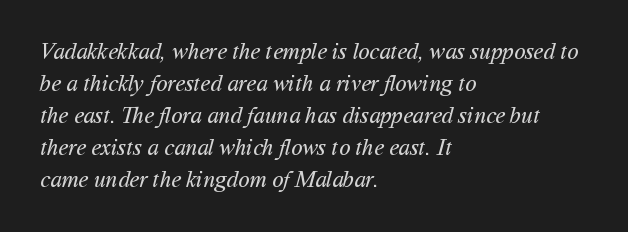
The typesetter chose a ragged-right arrangement here. Compared with typical paragraphs, the rows here are spaced about the same. Look at the tracking — it's just the regular setting, nothing added. The space beneath each line is pristine and unruled. Caption: face not bold, strokes unweighted.
